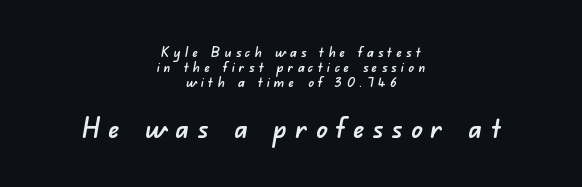
Underlining? Definitely not there. Character widths vary here, with narrow letters taking less room than wide ones. This sample is center-justified, so both line endings float freely. The more generous point size was reserved for the lower chunk. Tracking value appears strongly positive — letters spread wide.
